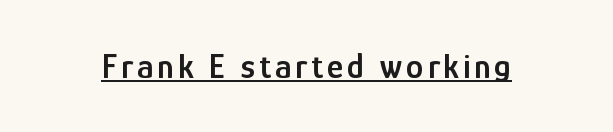
The glyphs in this specimen are sans serif. Decoration check: the copy is underlined. The font is running at a semibold setting, under full bold. Posture: vertical. Spacing verdict: proportional, widths tailored to each character.
